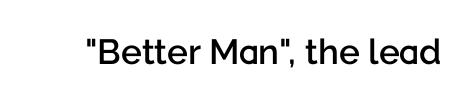
{"serif": "no", "italic": "no", "bold": "semi", "weight": "semibold", "width": "normal", "stroke_contrast": "low", "x_height": "medium", "monospaced": "no", "underline": "no", "letter_spacing": "normal", "letter_spacing_em": 0.0, "glyph_px": 35}
